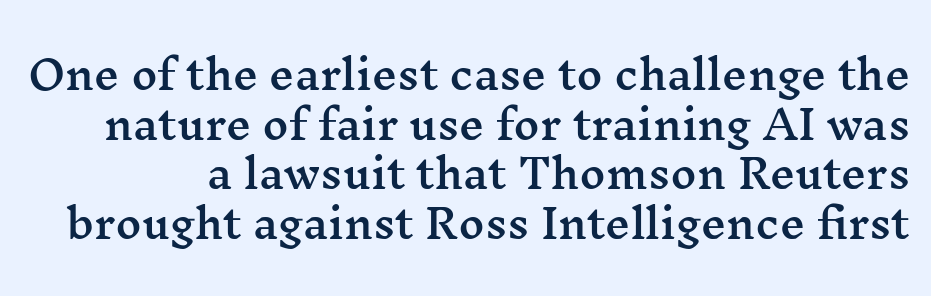
{"serif": "yes", "italic": "no", "width": "wide", "stroke_contrast": "medium", "x_height": "medium", "monospaced": "no", "underline": "no", "line_spacing_ratio": 1.24, "letter_spacing": "normal", "letter_spacing_em": 0.0, "glyph_px": 40}
